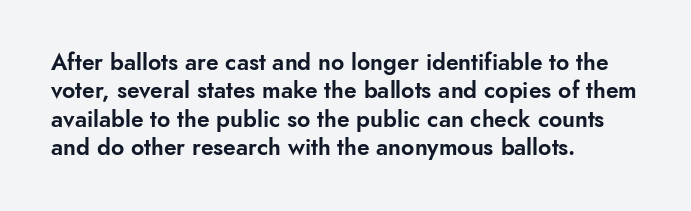
{"italic": "no", "underline": "no", "align": "left", "line_spacing_ratio": 1.23, "letter_spacing": "normal", "letter_spacing_em": 0.0, "glyph_px": 23}
